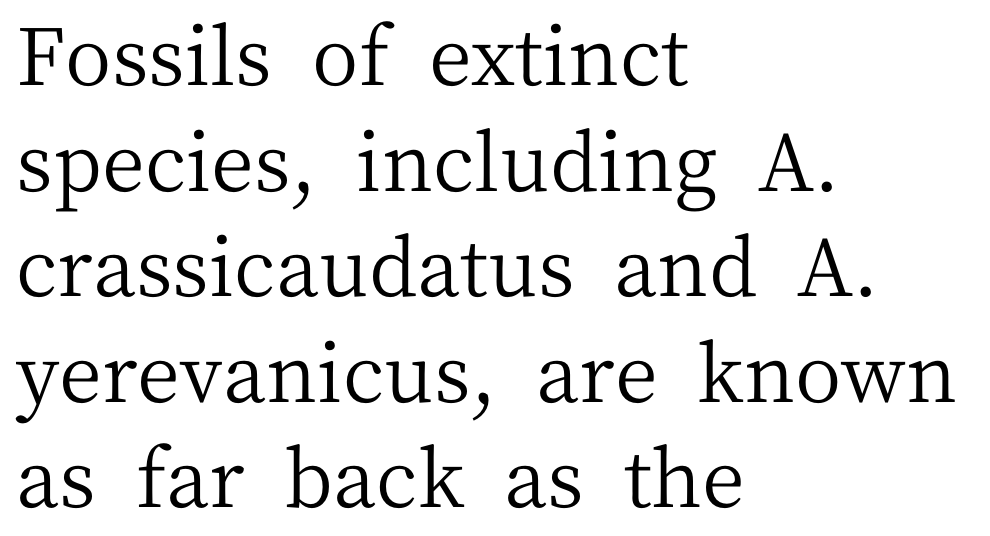
The rag falls on the right side of this text block. Default kerning and tracking; the words read as compact shapes. The strokes are not fattened; the text isn't bold. Letters rest on an invisible, unmarked baseline.
